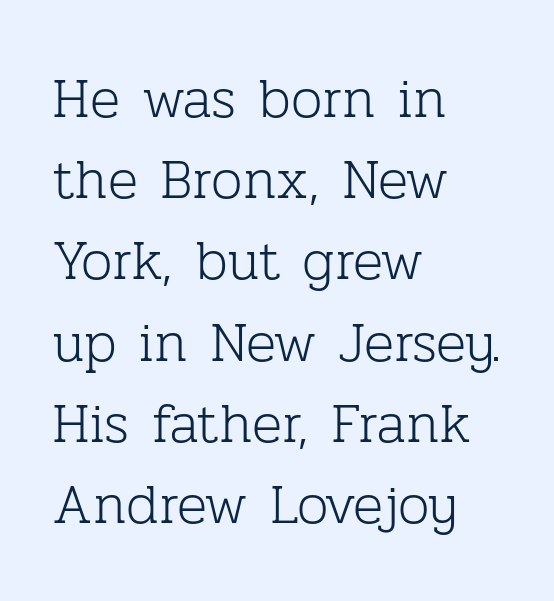
The image shows 56 px light serif type, upright; set left-aligned, normal line spacing (1.45x), normal letter spacing, not underlined; low stroke contrast and a medium x-height.
